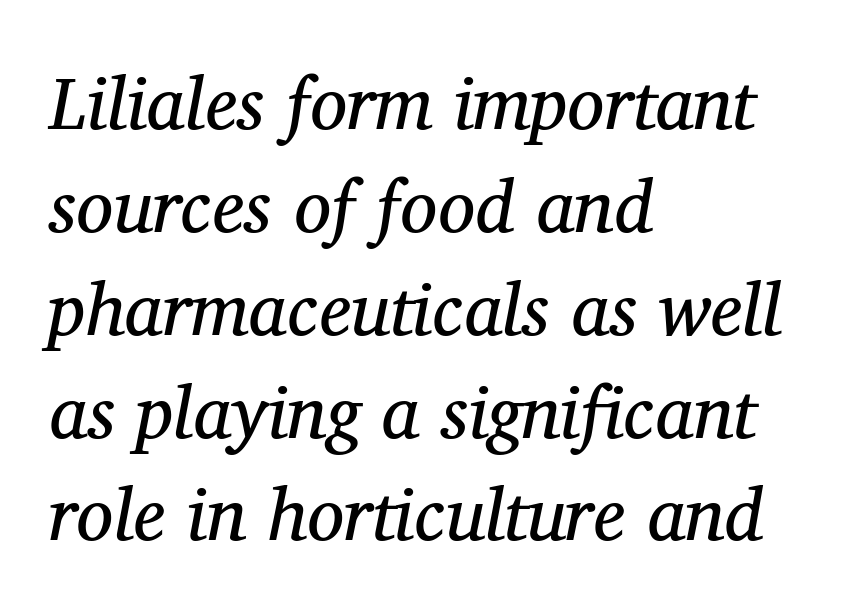
{"serif": "yes", "italic": "yes", "lean": "right", "slant_degrees": 11, "bold": "no", "weight": "regular", "width": "normal", "stroke_contrast": "medium", "x_height": "medium", "monospaced": "no", "underline": "no", "align": "left", "line_spacing": "normal", "line_spacing_ratio": 1.39, "letter_spacing": "normal", "letter_spacing_em": 0.0, "glyph_px": 74}
